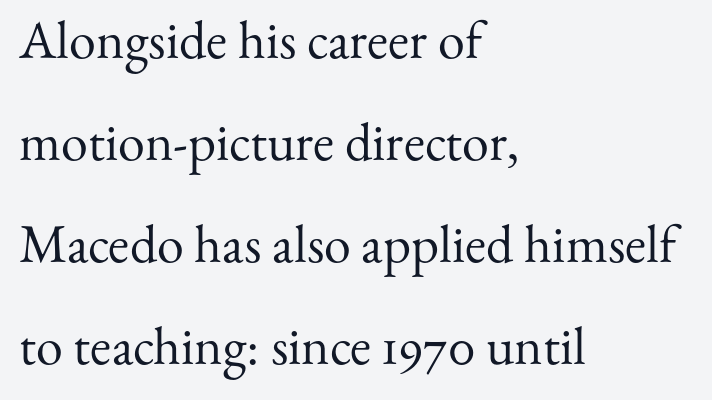
The image shows 54 px regular-weight serif type, upright; set left-aligned, line spacing 1.89x, normal letter spacing, not underlined; medium stroke contrast and a small x-height.
